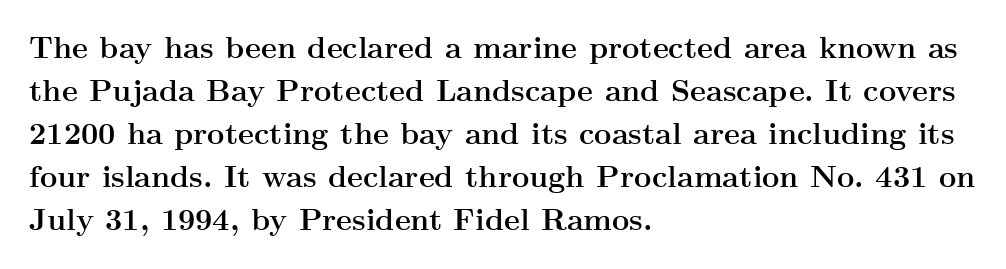
Q: Is the text bold? A: Yes.
Q: Is the text italic (slanted)? A: No, it is upright.
Q: Is the typeface a serif or a sans-serif typeface? A: Serif.
Q: Is the text underlined? A: No.
Q: How is the paragraph aligned? A: Left-aligned.
Q: Is the spacing between letters normal or unusually wide? A: Normal.
Q: Is the spacing between lines tight, normal or loose? A: Normal.
Q: Width (condensed, normal, or wide)? A: Wide.
Q: Stroke contrast? A: Medium.
Q: x-height? A: Small.
Q: Monospaced? A: No.
